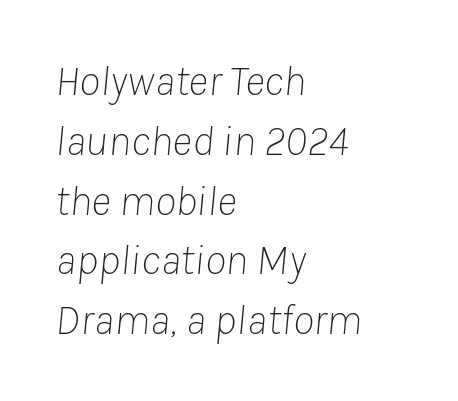
The image shows 43 px thin type, italic (leaning right); set left-aligned, normal line spacing (1.39x), normal letter spacing, not underlined; low stroke contrast and a medium x-height.
